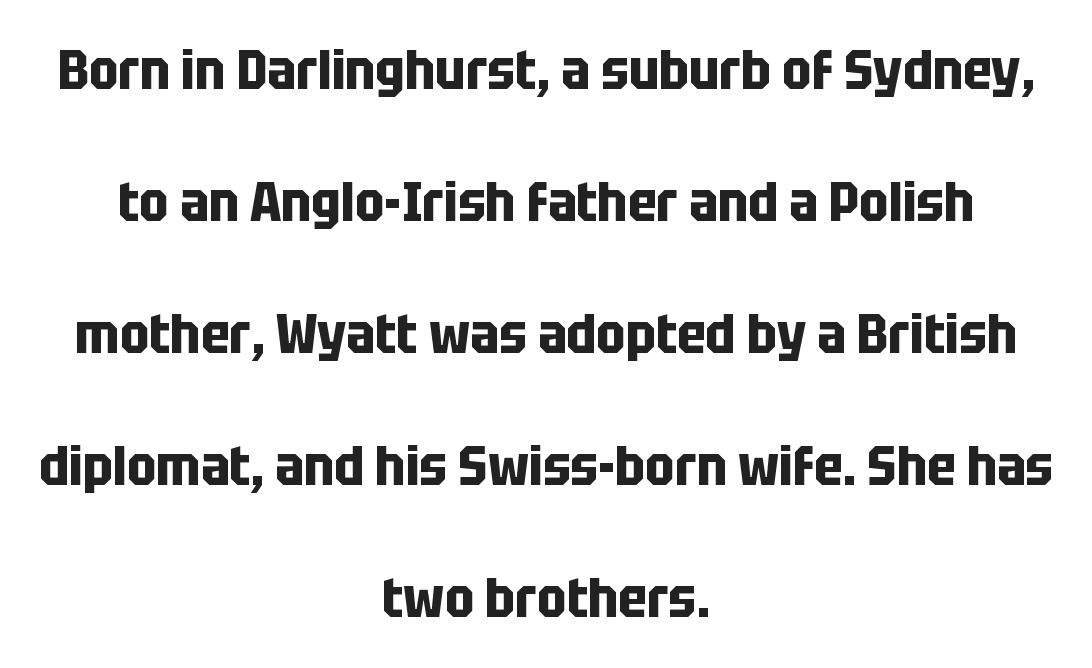
Q: Is the text bold? A: Yes.
Q: Is the text italic (slanted)? A: No, it is upright.
Q: Is the typeface a serif or a sans-serif typeface? A: Sans-serif.
Q: Is the text underlined? A: No.
Q: How is the paragraph aligned? A: Centered.
Q: Is the spacing between letters normal or unusually wide? A: Normal.
Q: Is the spacing between lines tight, normal or loose? A: Loose.
Q: Width (condensed, normal, or wide)? A: Condensed.
Q: Stroke contrast? A: Low.
Q: x-height? A: Large.
Q: Monospaced? A: No.
